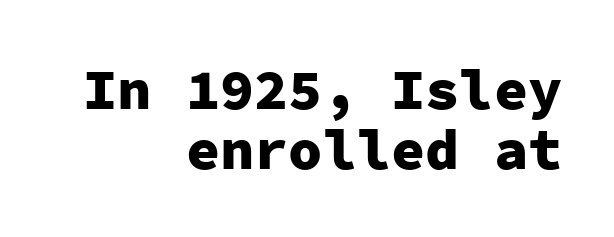
Teacher's note: observe the even right margin — that is flush-right alignment. The area under the type is left untouched. Letterform terminals end flat and unadorned throughout the passage. Fixed-width glyphs throughout — classic coding-font behaviour. The line texture is even and compact thanks to regular tracking.
